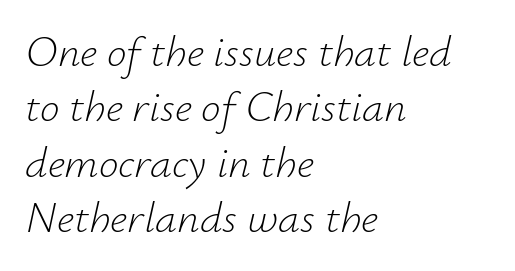
{"italic": "yes", "lean": "right", "slant_degrees": 12, "bold": "no", "weight": "light", "width": "normal", "stroke_contrast": "low", "x_height": "small", "monospaced": "no", "underline": "no", "align": "left", "line_spacing": "normal", "line_spacing_ratio": 1.26, "letter_spacing": "normal", "letter_spacing_em": 0.0, "glyph_px": 44}
